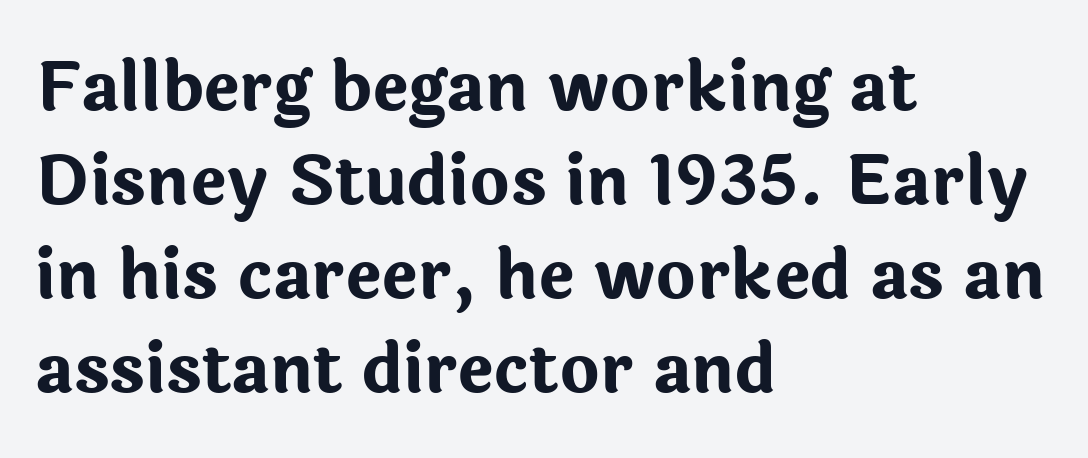
Character widths vary here, with narrow letters taking less room than wide ones. Characters follow at the spacing the type designer built in. Weight: bold. Caption: multi-line text, flush left, ragged right. The letters carry no serifs — their stems end cleanly without finishing strokes.
